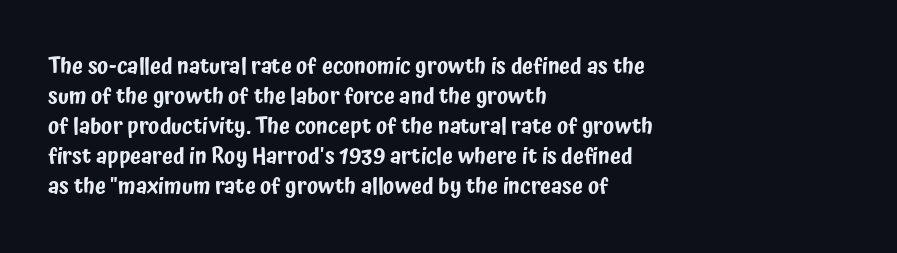
Q: Is the text italic (slanted)? A: No, it is upright.
Q: Is the text underlined? A: No.
Q: How is the paragraph aligned? A: Left-aligned.
Q: Is the spacing between letters normal or unusually wide? A: Normal.
Q: Is the spacing between lines tight, normal or loose? A: Normal.
